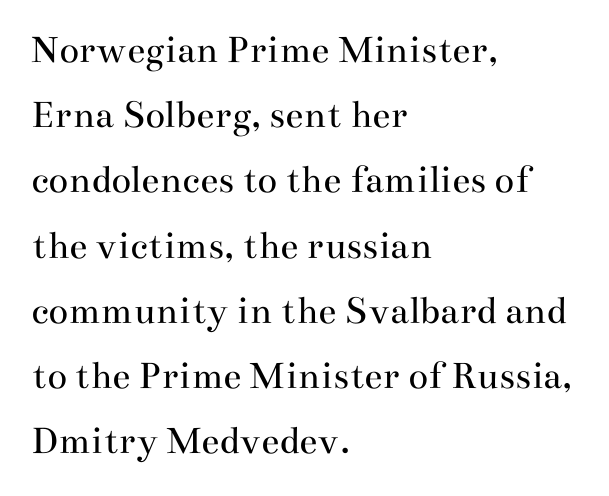
{"serif": "yes", "italic": "no", "bold": "no", "weight": "regular", "width": "wide", "stroke_contrast": "medium", "x_height": "small", "monospaced": "no", "underline": "no", "align": "left", "line_spacing": "normal", "line_spacing_ratio": 1.59, "letter_spacing": "normal", "letter_spacing_em": 0.0, "glyph_px": 41}
